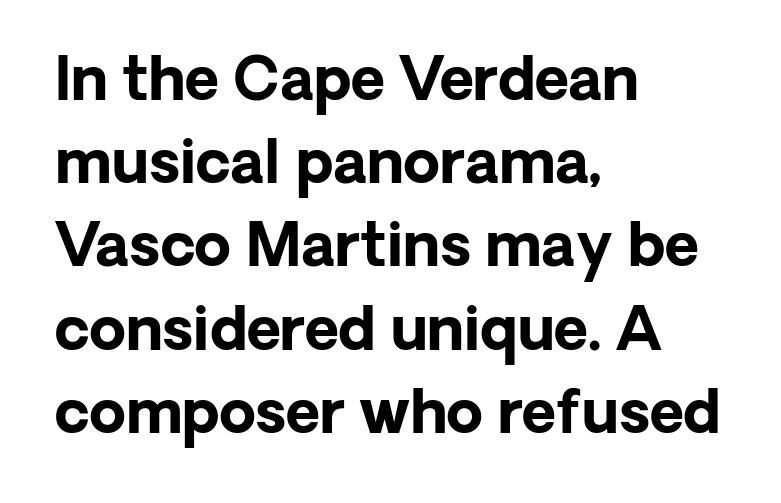
Is there much room between lines? A standard amount, neither cramped nor airy. No feet cap the strokes, marking this as sans-serif type. The strokes are fattened all the way to bold. These lines are set flush left with a ragged right edge.
